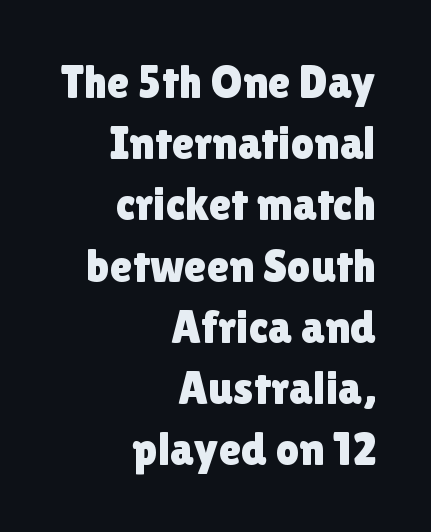
Q: Is the text italic (slanted)? A: No, it is upright.
Q: Is the typeface a serif or a sans-serif typeface? A: Sans-serif.
Q: Is the text underlined? A: No.
Q: How is the paragraph aligned? A: Right-aligned.
Q: Is the spacing between letters normal or unusually wide? A: Normal.
Q: Is the spacing between lines tight, normal or loose? A: Normal.
Q: Width (condensed, normal, or wide)? A: Normal.
Q: Stroke contrast? A: Low.
Q: x-height? A: Medium.
Q: Monospaced? A: No.
